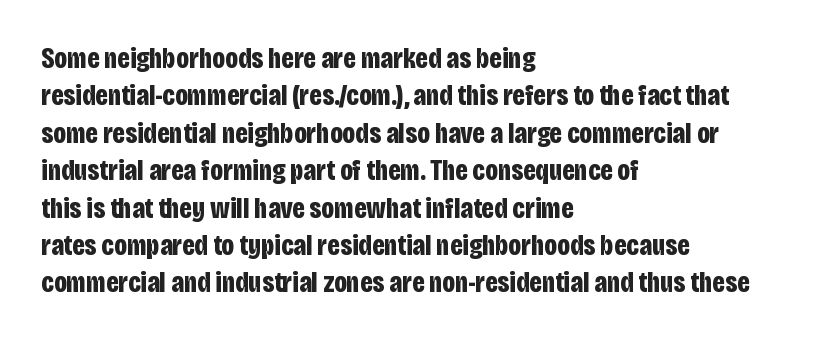
The image shows 29 px bold, condensed sans-serif type, upright; set left-aligned, normal line spacing (1.29x), normal letter spacing, not underlined; low stroke contrast and a large x-height.
